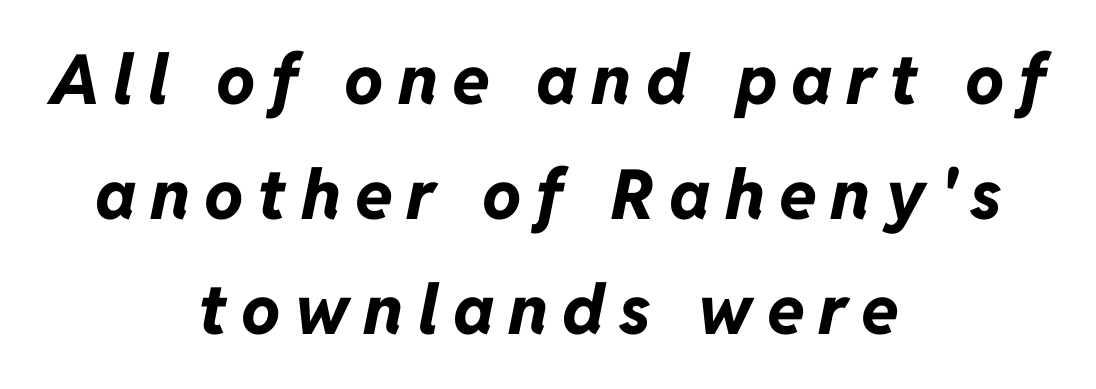
{"italic": "yes", "lean": "right", "slant_degrees": 11, "bold": "yes", "weight": "bold", "width": "normal", "stroke_contrast": "low", "x_height": "medium", "monospaced": "no", "underline": "no", "align": "center", "line_spacing": "normal", "line_spacing_ratio": 1.67, "letter_spacing": "wide", "letter_spacing_em": 0.2, "glyph_px": 69}
